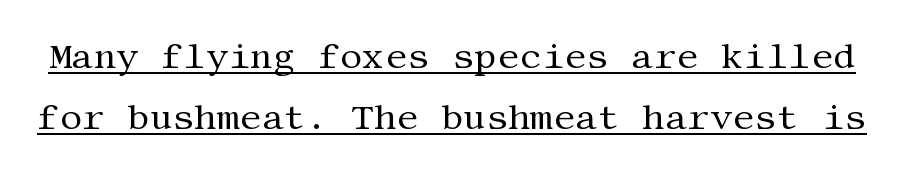
Q: Is the text bold? A: No.
Q: Is the text italic (slanted)? A: No, it is upright.
Q: Is the typeface a serif or a sans-serif typeface? A: Serif.
Q: Is the text underlined? A: Yes.
Q: Is the spacing between letters normal or unusually wide? A: Normal.
Q: Width (condensed, normal, or wide)? A: Normal.
Q: Stroke contrast? A: Medium.
Q: x-height? A: Large.
